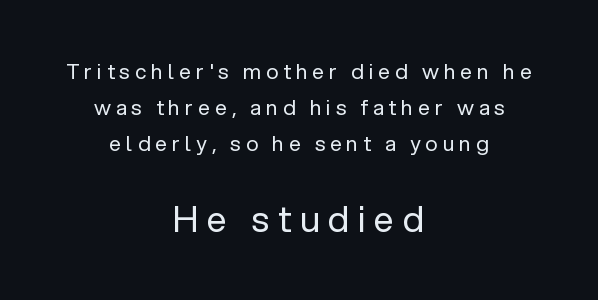
{"serif": "no", "italic": "no", "bold": "no", "weight": "regular", "width": "normal", "stroke_contrast": "low", "x_height": "medium", "monospaced": "no", "underline": "no", "align": "center", "line_spacing_ratio": 1.72, "letter_spacing": "wide", "letter_spacing_em": 0.24, "larger_block": "second", "size_ratio": 1.71, "glyph_px": 36}
